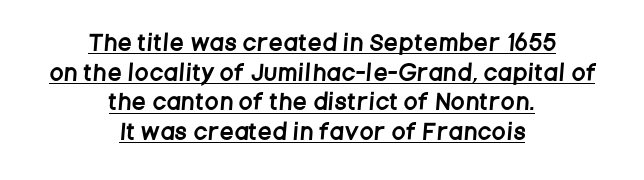
The image shows 21 px text type; set centered, normal line spacing (1.41x), underlined.
